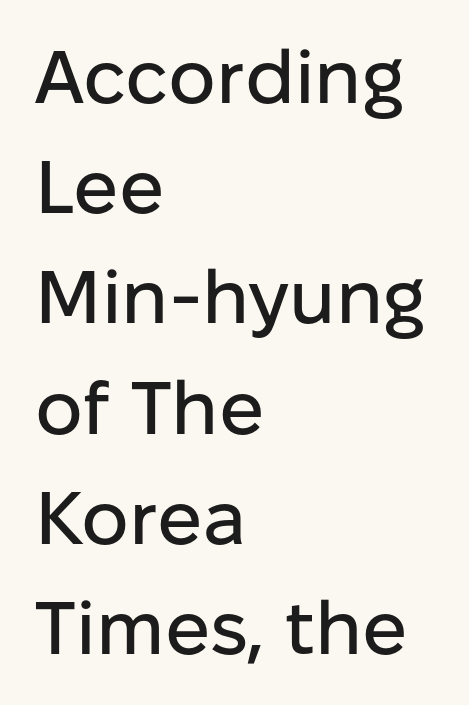
This sample uses plain, unmodified letter spacing. Proportional: the letters do not fall into vertical columns. Type without underlining. Typographically, this falls in the sans-serif category. These lines are set flush left with a ragged right edge. The designer left line spacing at the default.
